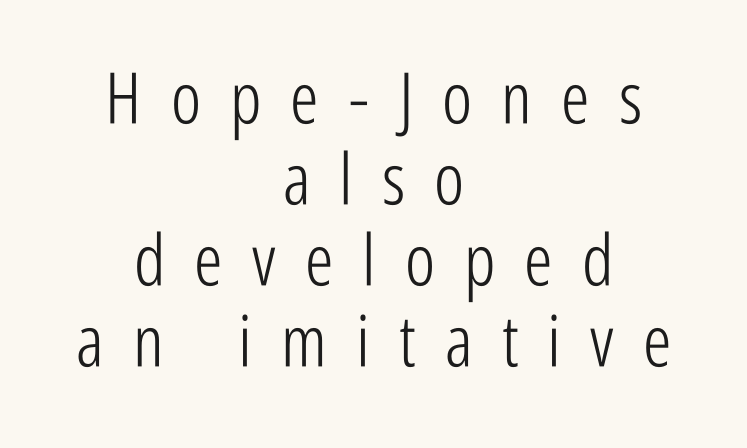
The image shows 71 px light, condensed sans-serif type, upright; set centered, tight line spacing (1.14x), unusually wide letter spacing (+0.41 em), not underlined; low stroke contrast and a medium x-height.
